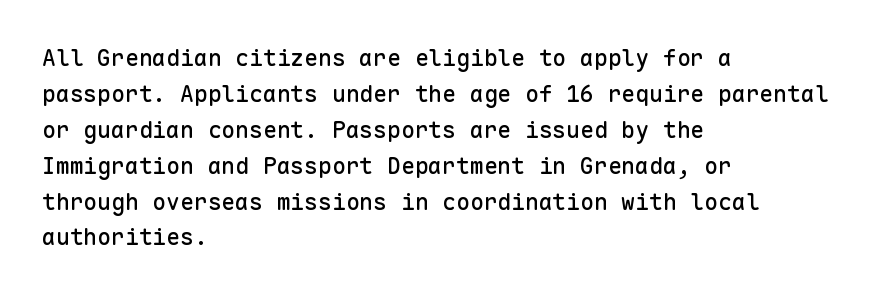
The passage shown has conventional tracking throughout. The axis of the letterforms is exactly vertical. In CSS terms this would be text-align: left. The area under the type is left untouched.
